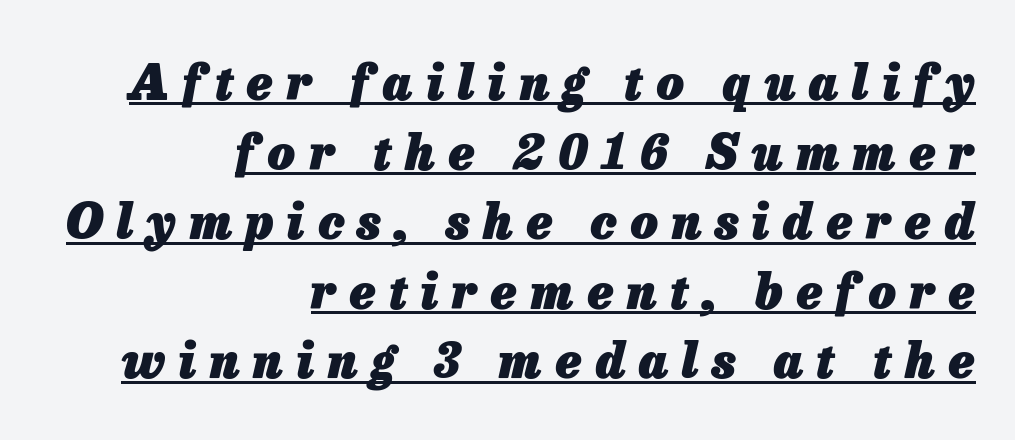
{"italic": "yes", "lean": "right", "slant_degrees": 13, "bold": "yes", "weight": "heavy", "width": "normal", "stroke_contrast": "low", "x_height": "medium", "monospaced": "no", "underline": "yes", "align": "right", "line_spacing": "normal", "line_spacing_ratio": 1.45, "letter_spacing": "wide", "letter_spacing_em": 0.28, "glyph_px": 48}
